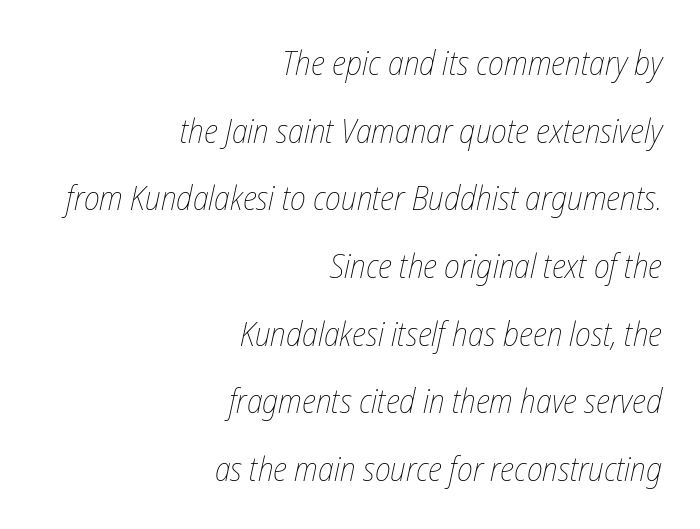
This sample is right-justified, so line beginnings fall wherever the words allow. Observe the ordinary spacing: letters are neighbours, not strangers. Character widths vary here, with narrow letters taking less room than wide ones. The font sits on the lighter half of the weight spectrum, regular included.
